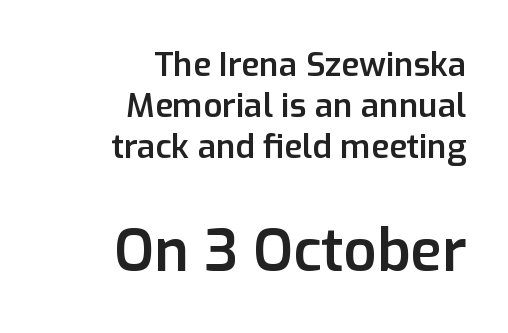
Q: Is the text bold? A: Semi-bold.
Q: Is the text italic (slanted)? A: No, it is upright.
Q: Is the typeface a serif or a sans-serif typeface? A: Sans-serif.
Q: Is the text underlined? A: No.
Q: How is the paragraph aligned? A: Right-aligned.
Q: Is the spacing between letters normal or unusually wide? A: Normal.
Q: Is the spacing between lines tight, normal or loose? A: Normal.
Q: Which block of text is set in a larger size, the first (top) or the second (bottom)? A: The second (bottom) one.
Q: Width (condensed, normal, or wide)? A: Normal.
Q: Stroke contrast? A: Low.
Q: x-height? A: Medium.
Q: Monospaced? A: No.
